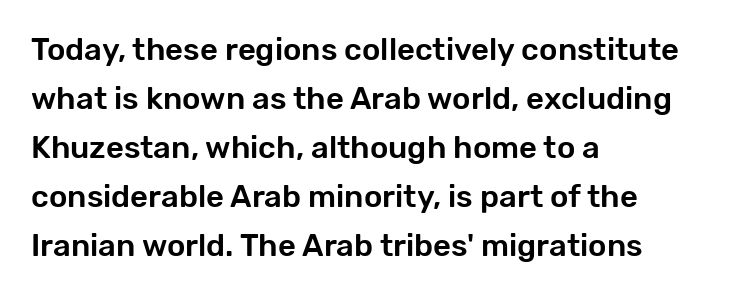
Q: Is the text italic (slanted)? A: No, it is upright.
Q: Is the typeface a serif or a sans-serif typeface? A: Sans-serif.
Q: Is the text underlined? A: No.
Q: How is the paragraph aligned? A: Left-aligned.
Q: Is the spacing between letters normal or unusually wide? A: Normal.
Q: Is the spacing between lines tight, normal or loose? A: Normal.
Q: Width (condensed, normal, or wide)? A: Normal.
Q: Stroke contrast? A: Low.
Q: x-height? A: Medium.
Q: Monospaced? A: No.
